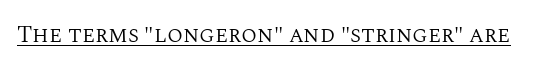
Q: Is the text bold? A: No.
Q: Is the text italic (slanted)? A: No, it is upright.
Q: Is the text underlined? A: Yes.
Q: Is the spacing between letters normal or unusually wide? A: Normal.
